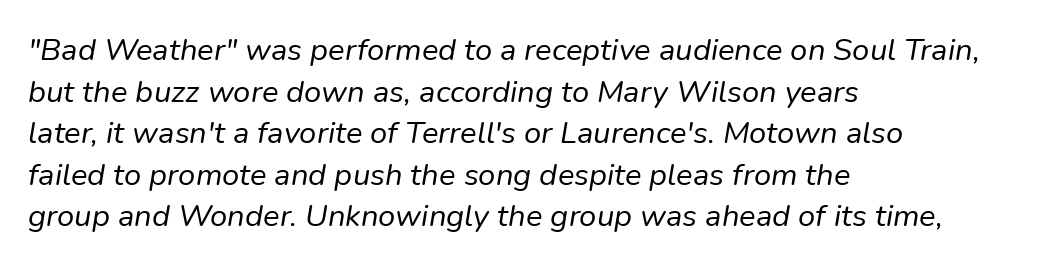
Q: Is the text bold? A: No.
Q: Is the text italic (slanted)? A: Yes, it leans right by about 9 degrees.
Q: Is the text underlined? A: No.
Q: How is the paragraph aligned? A: Left-aligned.
Q: Is the spacing between letters normal or unusually wide? A: Normal.
Q: Is the spacing between lines tight, normal or loose? A: Normal.
Q: Width (condensed, normal, or wide)? A: Normal.
Q: Stroke contrast? A: Low.
Q: x-height? A: Medium.
Q: Monospaced? A: No.
